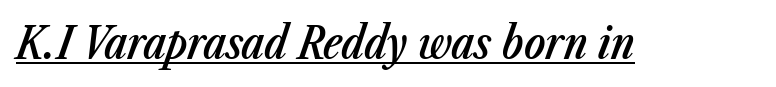
Q: Is the text bold? A: Semi-bold.
Q: Is the text italic (slanted)? A: Yes, it leans right by about 23 degrees.
Q: Is the text underlined? A: Yes.
Q: Is the spacing between letters normal or unusually wide? A: Normal.
Q: Width (condensed, normal, or wide)? A: Condensed.
Q: Stroke contrast? A: Low.
Q: x-height? A: Medium.
Q: Monospaced? A: No.
